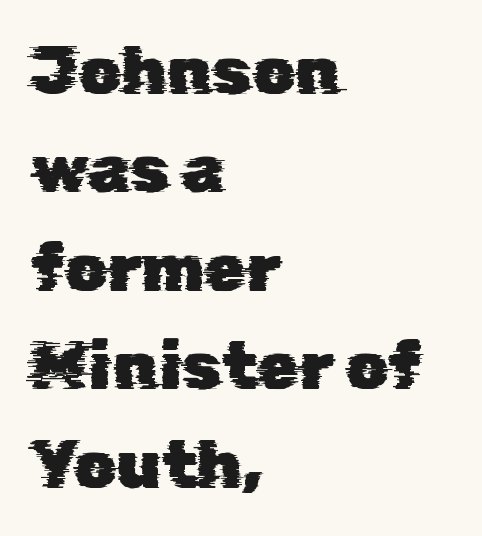
The image shows 67 px sans-serif type; set left-aligned, normal line spacing (1.47x), normal letter spacing, not underlined; low stroke contrast and a medium x-height.
